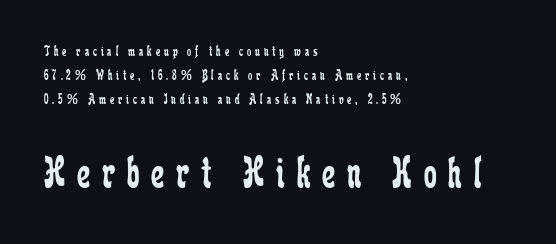
Look at the tracking — it's clearly loosened, letters drifting apart. A student would call this left alignment; a typographer would say flush left, rag right. The designer gave the closing block more size than the opening block. Regular leading. Descenders are the only things crossing below the line. Compared with a typical body face, this is equally light or lighter still.
